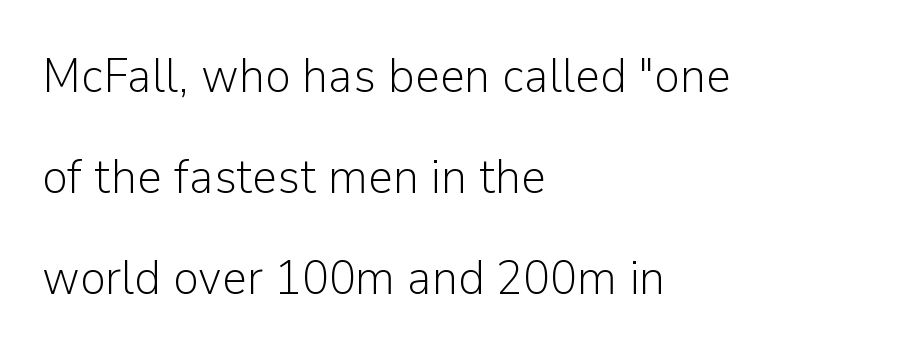
Q: Is the text bold? A: No.
Q: Is the text italic (slanted)? A: No, it is upright.
Q: Is the typeface a serif or a sans-serif typeface? A: Sans-serif.
Q: Is the text underlined? A: No.
Q: How is the paragraph aligned? A: Left-aligned.
Q: Is the spacing between letters normal or unusually wide? A: Normal.
Q: Is the spacing between lines tight, normal or loose? A: Loose.
Q: Width (condensed, normal, or wide)? A: Normal.
Q: Stroke contrast? A: Low.
Q: x-height? A: Medium.
Q: Monospaced? A: No.
